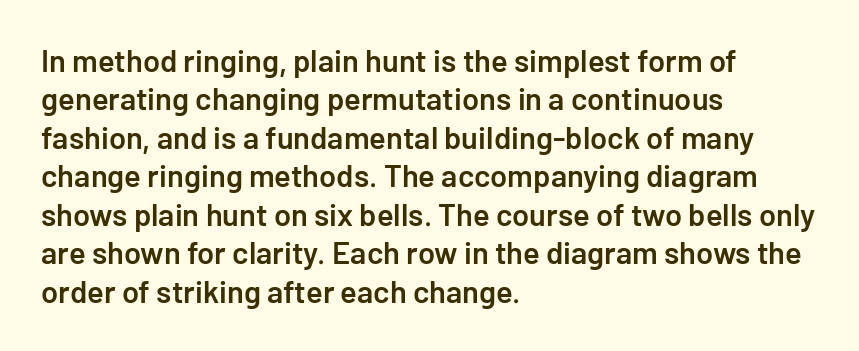
The image shows 31 px semibold sans-serif type, upright; set left-aligned, line spacing 1.24x, normal letter spacing, not underlined; low stroke contrast and a medium x-height.
